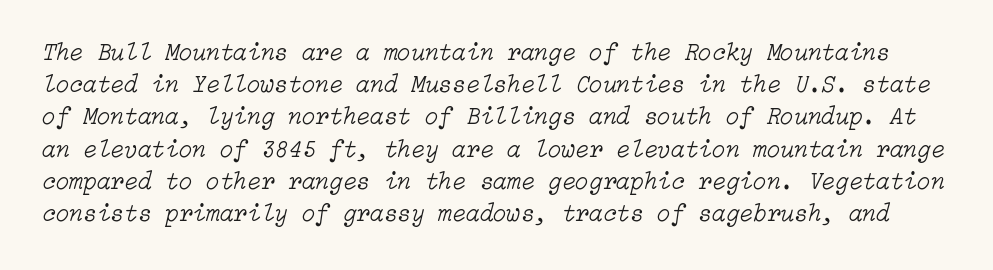
The image shows 25 px text type, italic (leaning right); set normal line spacing (1.29x), normal letter spacing, not underlined.
